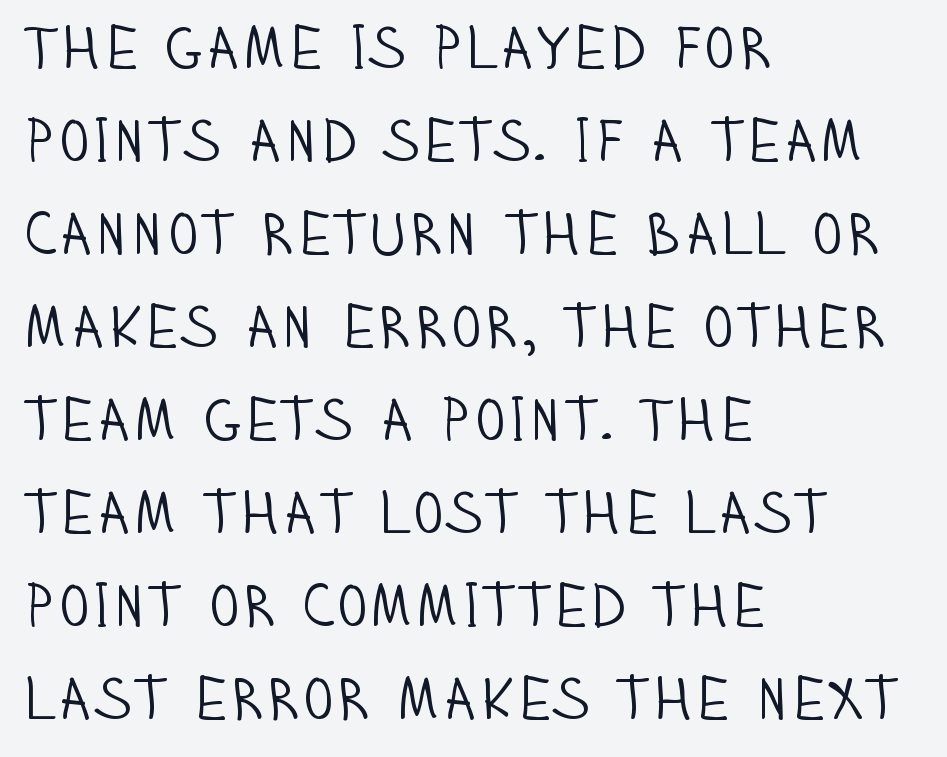
{"serif": "no", "italic": "no", "bold": "no", "weight": "light", "width": "condensed", "stroke_contrast": "low", "x_height": "large", "monospaced": "no", "underline": "no", "align": "left", "line_spacing": "normal", "line_spacing_ratio": 1.55, "letter_spacing": "normal", "letter_spacing_em": 0.0, "glyph_px": 60}
